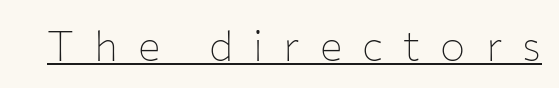
The image shows 42 px thin sans-serif type, upright; set unusually wide letter spacing (+0.48 em), underlined; low stroke contrast and a medium x-height.
